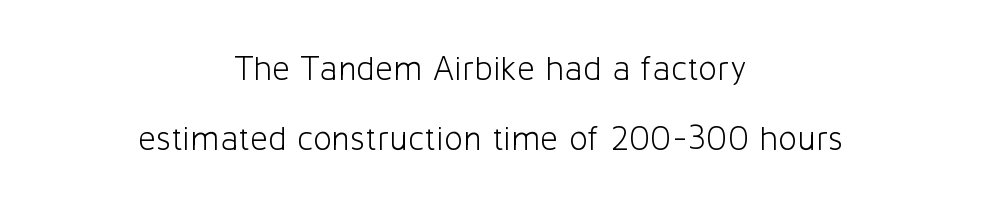
Q: Is the text bold? A: No.
Q: Is the text italic (slanted)? A: No, it is upright.
Q: Is the typeface a serif or a sans-serif typeface? A: Sans-serif.
Q: Is the text underlined? A: No.
Q: How is the paragraph aligned? A: Centered.
Q: Is the spacing between letters normal or unusually wide? A: Normal.
Q: Is the spacing between lines tight, normal or loose? A: Loose.
Q: Width (condensed, normal, or wide)? A: Normal.
Q: Stroke contrast? A: Low.
Q: x-height? A: Medium.
Q: Monospaced? A: No.
